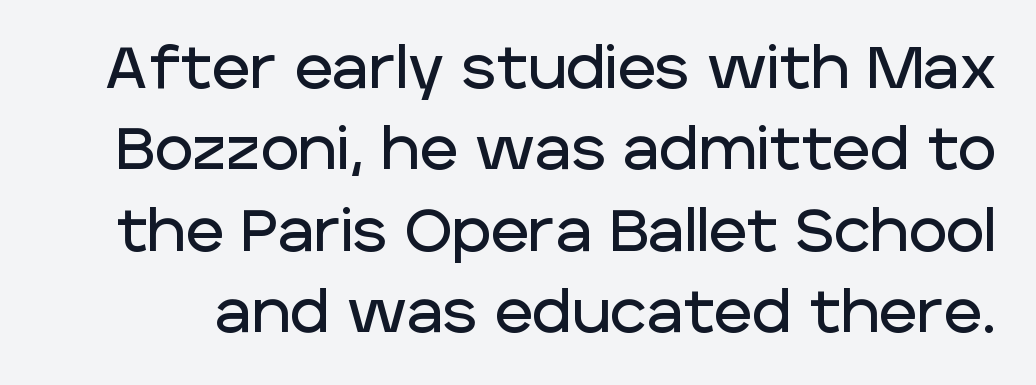
A typesetter would call this proportional, since set widths differ per character. Note: no serifs on the glyphs. Decoration check: the copy has no underline. Inter-character spacing is left at the font's built-in metrics. Ascenders rise straight up at ninety degrees.
